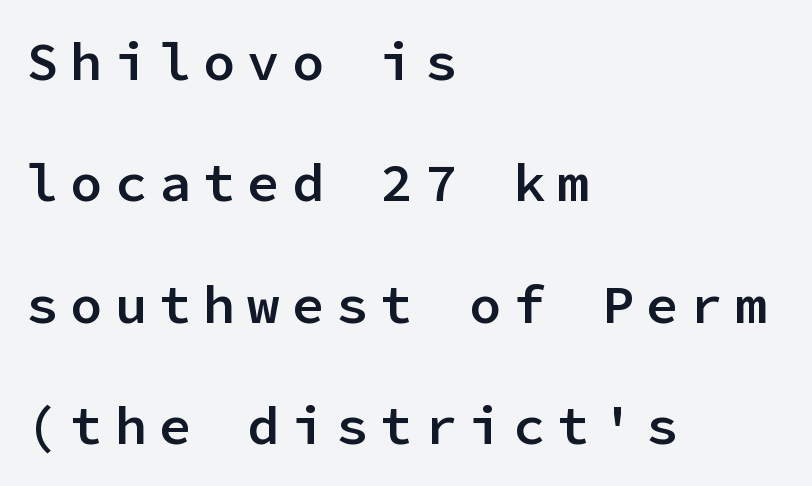
Q: Is the text bold? A: Semi-bold.
Q: Is the text italic (slanted)? A: No, it is upright.
Q: Is the typeface a serif or a sans-serif typeface? A: Sans-serif.
Q: Is the text underlined? A: No.
Q: How is the paragraph aligned? A: Left-aligned.
Q: Is the spacing between letters normal or unusually wide? A: Unusually wide.
Q: Is the spacing between lines tight, normal or loose? A: Loose.
Q: Width (condensed, normal, or wide)? A: Normal.
Q: Stroke contrast? A: Low.
Q: x-height? A: Medium.
Q: Monospaced? A: Yes.
